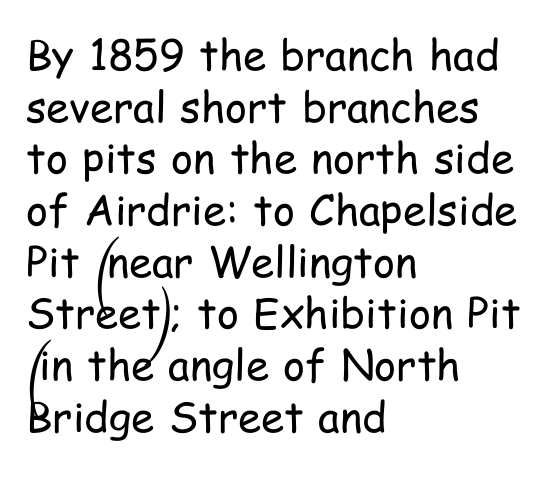
Q: Is the text bold? A: No.
Q: Is the text italic (slanted)? A: No, it is upright.
Q: Is the typeface a serif or a sans-serif typeface? A: Sans-serif.
Q: Is the text underlined? A: No.
Q: How is the paragraph aligned? A: Left-aligned.
Q: Is the spacing between letters normal or unusually wide? A: Normal.
Q: Width (condensed, normal, or wide)? A: Condensed.
Q: Stroke contrast? A: Low.
Q: x-height? A: Medium.
Q: Monospaced? A: No.
